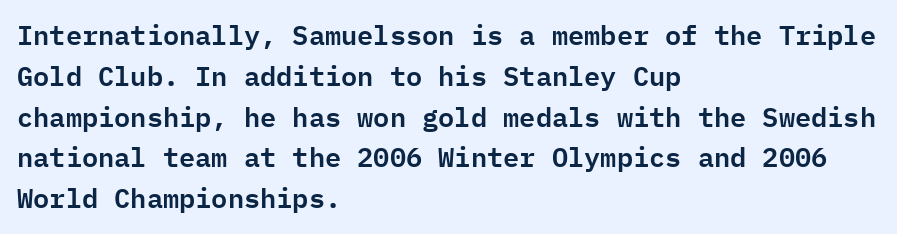
The typography opts for an upright posture over an oblique one. Descenders hang freely into open space. The rag falls on the right side of this text block. No extra tracking has been applied to these lines. Does the leading feel generous? No, just average.
